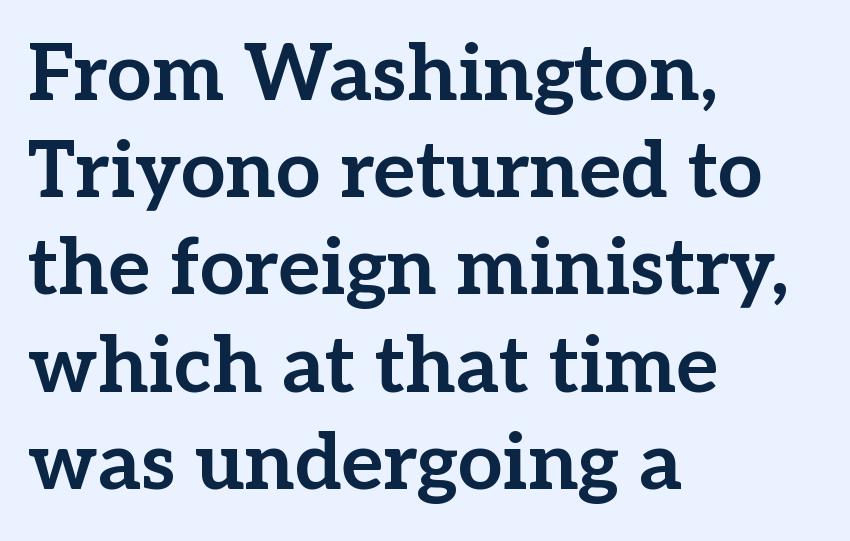
{"serif": "yes", "italic": "no", "bold": "yes", "weight": "bold", "width": "normal", "stroke_contrast": "low", "x_height": "medium", "monospaced": "no", "underline": "no", "align": "left", "line_spacing_ratio": 1.23, "letter_spacing": "normal", "letter_spacing_em": 0.0, "glyph_px": 79}
